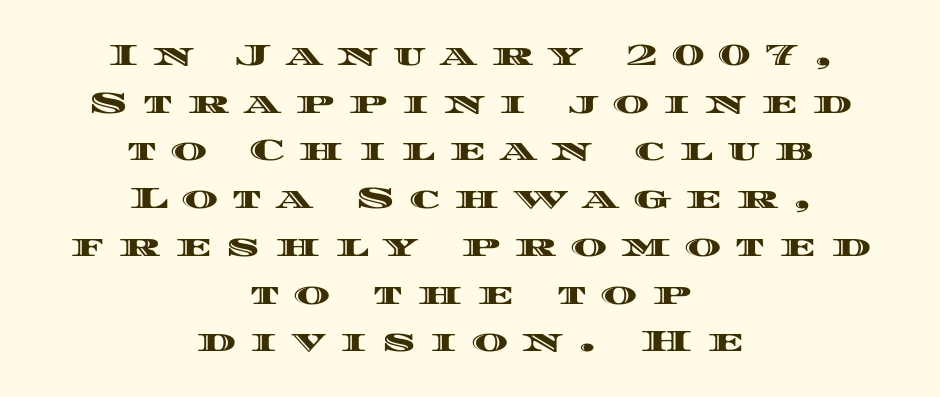
Rows of type keep a routine distance in the vertical direction. The glyphs are unaccompanied by any horizontal stroke below them. Compared with a flush-left layout, this one balances lines on the center instead. The axis of the letterforms is exactly vertical. This sample has the flowing, uneven cadence of proportional lettering.
